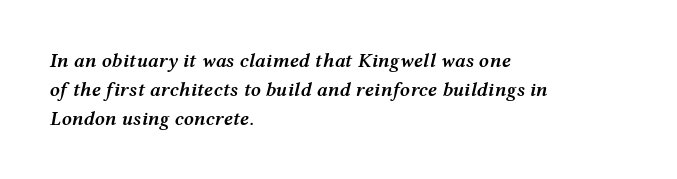
Q: Is the text bold? A: Semi-bold.
Q: Is the text italic (slanted)? A: Yes, it leans right by about 12 degrees.
Q: Is the text underlined? A: No.
Q: How is the paragraph aligned? A: Left-aligned.
Q: Is the spacing between letters normal or unusually wide? A: Normal.
Q: Is the spacing between lines tight, normal or loose? A: Normal.
